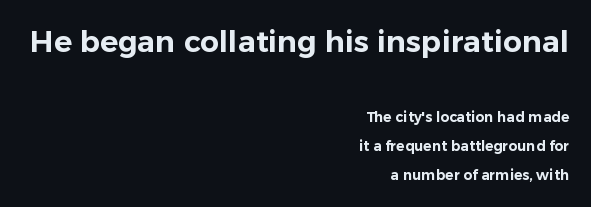
Q: Is the text italic (slanted)? A: No, it is upright.
Q: Is the typeface a serif or a sans-serif typeface? A: Sans-serif.
Q: Is the text underlined? A: No.
Q: How is the paragraph aligned? A: Right-aligned.
Q: Is the spacing between letters normal or unusually wide? A: Normal.
Q: Is the spacing between lines tight, normal or loose? A: Loose.
Q: Which block of text is set in a larger size, the first (top) or the second (bottom)? A: The first (top) one.
Q: Width (condensed, normal, or wide)? A: Normal.
Q: Stroke contrast? A: Low.
Q: x-height? A: Medium.
Q: Monospaced? A: No.
